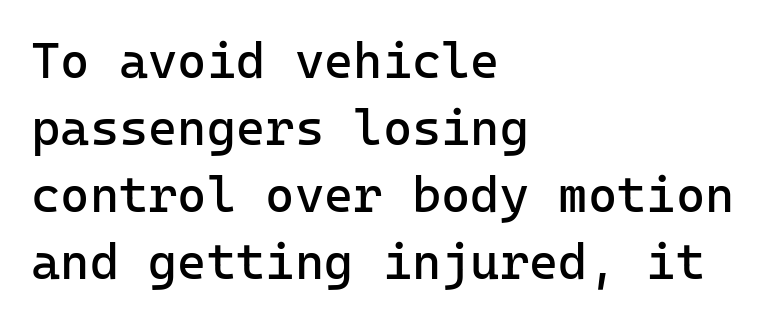
The image shows 50 px regular-weight sans-serif type, upright, monospaced; set left-aligned, normal line spacing (1.34x), normal letter spacing, not underlined; low stroke contrast and a medium x-height.
